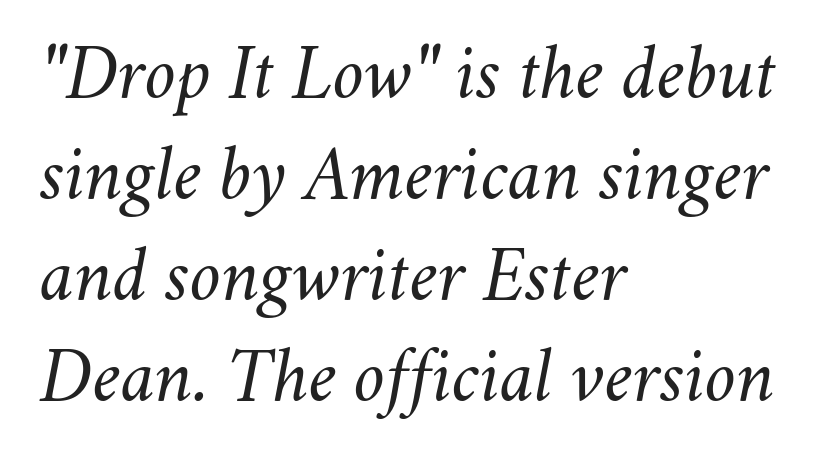
The image shows 79 px light type, italic (leaning right); set left-aligned, normal line spacing (1.28x), normal letter spacing, not underlined; medium stroke contrast and a small x-height.
